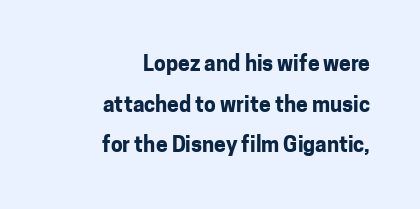
The image shows 21 px bold type, upright; set right-aligned, loose line spacing (1.93x), normal letter spacing, not underlined.
